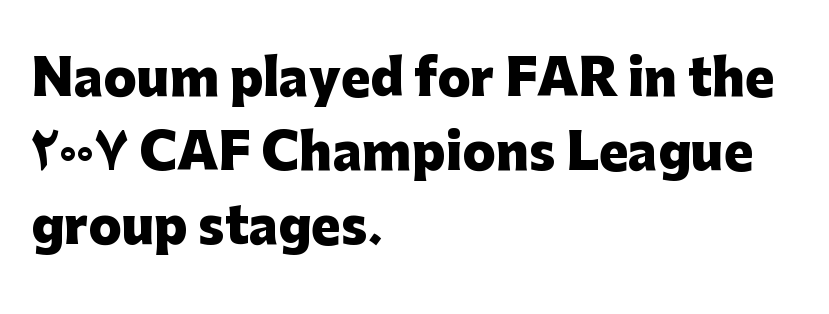
{"serif": "no", "italic": "no", "bold": "yes", "weight": "heavy", "width": "normal", "stroke_contrast": "low", "x_height": "medium", "monospaced": "no", "underline": "no", "align": "left", "line_spacing": "normal", "line_spacing_ratio": 1.51, "letter_spacing": "normal", "letter_spacing_em": 0.0, "glyph_px": 49}
